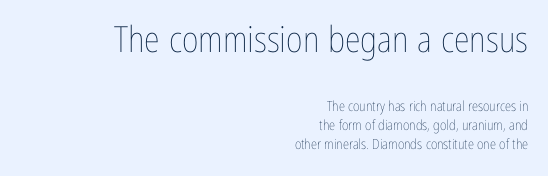
Q: Is the text bold? A: No.
Q: Is the text italic (slanted)? A: No, it is upright.
Q: Is the text underlined? A: No.
Q: How is the paragraph aligned? A: Right-aligned.
Q: Is the spacing between letters normal or unusually wide? A: Normal.
Q: Is the spacing between lines tight, normal or loose? A: Normal.
Q: Which block of text is set in a larger size, the first (top) or the second (bottom)? A: The first (top) one.
Q: Width (condensed, normal, or wide)? A: Condensed.
Q: Stroke contrast? A: Low.
Q: x-height? A: Medium.
Q: Monospaced? A: No.
